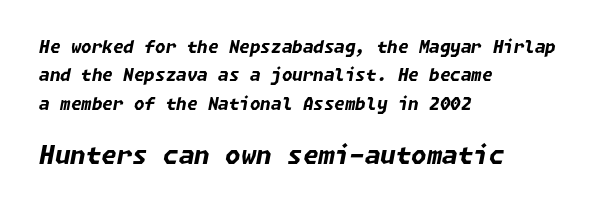
{"italic": "yes", "lean": "right", "slant_degrees": 11, "bold": "yes", "underline": "no", "align": "left", "line_spacing": "normal", "line_spacing_ratio": 1.67, "letter_spacing": "normal", "letter_spacing_em": 0.0, "larger_block": "second", "size_ratio": 1.47, "glyph_px": 25}
